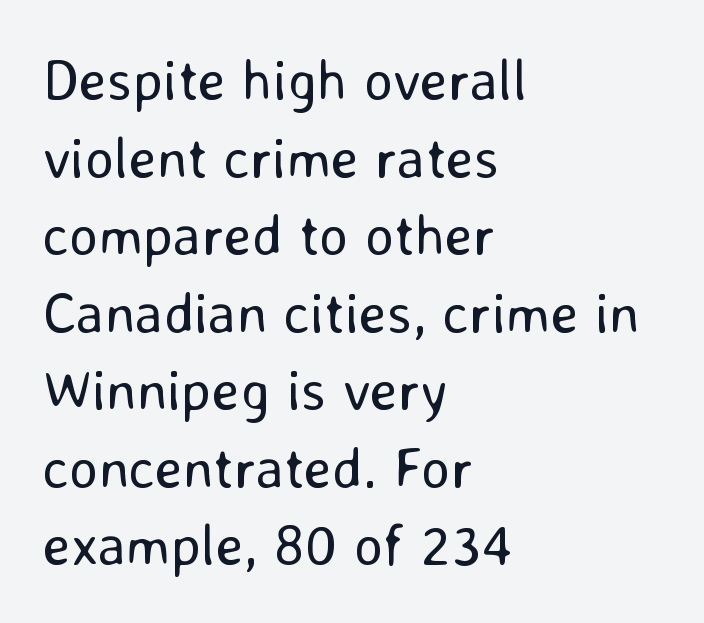
Q: Is the text bold? A: No.
Q: Is the text italic (slanted)? A: No, it is upright.
Q: Is the typeface a serif or a sans-serif typeface? A: Sans-serif.
Q: Is the text underlined? A: No.
Q: How is the paragraph aligned? A: Left-aligned.
Q: Is the spacing between letters normal or unusually wide? A: Normal.
Q: Is the spacing between lines tight, normal or loose? A: Normal.
Q: Width (condensed, normal, or wide)? A: Normal.
Q: Stroke contrast? A: Low.
Q: x-height? A: Medium.
Q: Monospaced? A: No.
